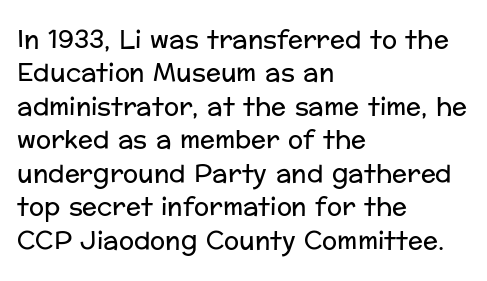
Notice how the stems are strictly vertical — no italics here. Clear beneath every line of the passage. Compared with typical paragraphs, the rows here are spaced about the same. The letters look calm and open, with moderate or lighter stems. Spacing between characters is what you'd get straight out of the box.
